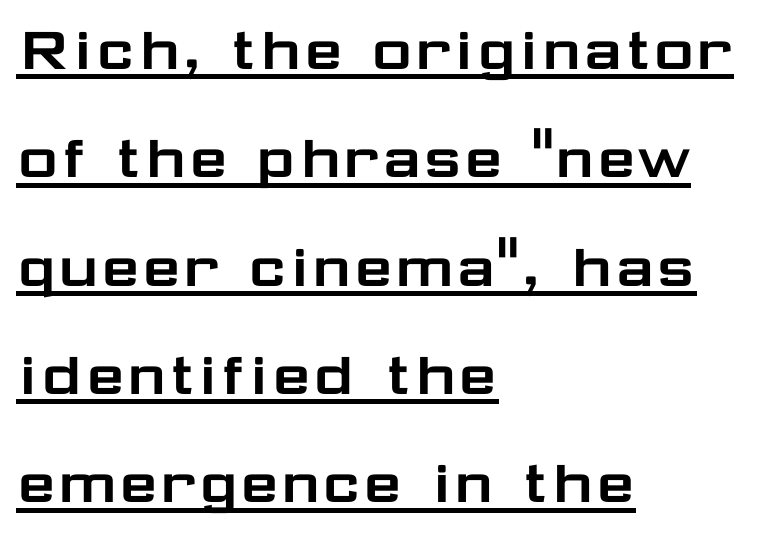
{"serif": "no", "italic": "no", "width": "wide", "stroke_contrast": "low", "x_height": "medium", "monospaced": "no", "underline": "yes", "align": "left", "line_spacing": "normal", "line_spacing_ratio": 1.57, "letter_spacing": "normal", "letter_spacing_em": 0.0, "glyph_px": 69}
